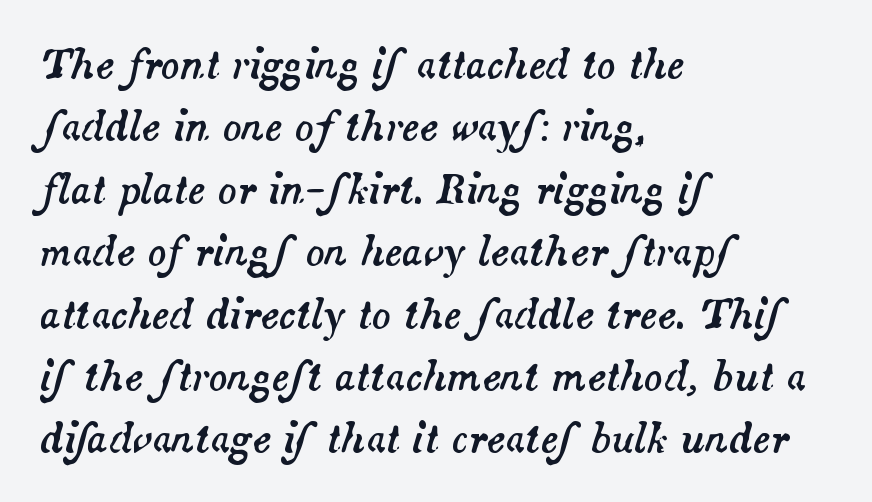
The image shows 39 px text type, italic (leaning right); set left-aligned, normal line spacing (1.6x), normal letter spacing, not underlined; medium stroke contrast and a small x-height.
